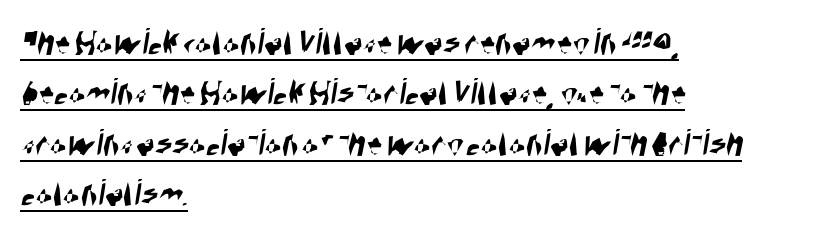
{"serif": "no", "width": "condensed", "stroke_contrast": "high", "x_height": "large", "monospaced": "no", "underline": "yes", "align": "left", "line_spacing": "normal", "line_spacing_ratio": 1.29, "letter_spacing": "normal", "letter_spacing_em": 0.0, "glyph_px": 39}
